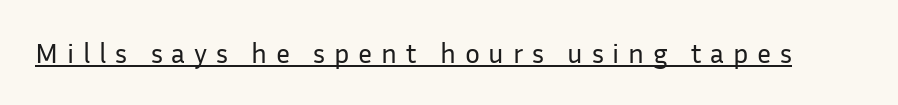
Q: Is the text bold? A: No.
Q: Is the text italic (slanted)? A: No, it is upright.
Q: Is the typeface a serif or a sans-serif typeface? A: Sans-serif.
Q: Is the text underlined? A: Yes.
Q: Is the spacing between letters normal or unusually wide? A: Unusually wide.
Q: Width (condensed, normal, or wide)? A: Normal.
Q: Stroke contrast? A: Low.
Q: x-height? A: Medium.
Q: Monospaced? A: No.
